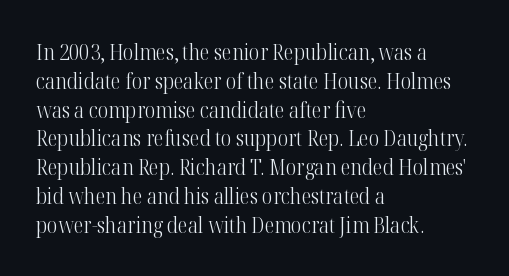
{"italic": "no", "bold": "no", "underline": "no", "align": "left", "line_spacing": "normal", "line_spacing_ratio": 1.31, "letter_spacing": "normal", "letter_spacing_em": 0.0, "glyph_px": 22}
